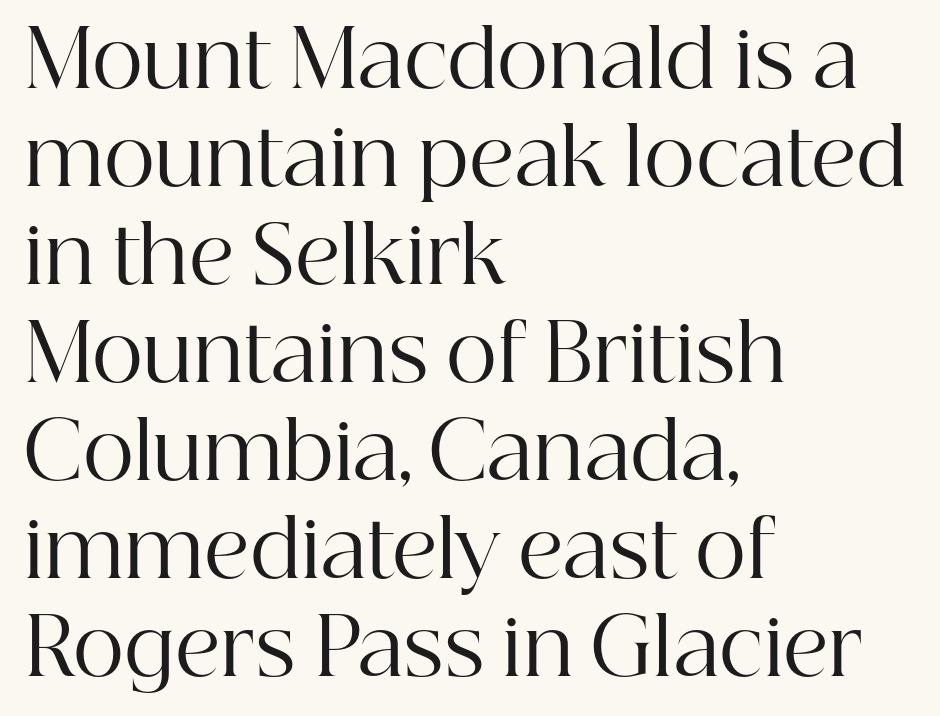
Examine the stroke ends and you'll spot serifs. Line starts are locked; line ends wander. Stems and bowls with no extra thickness — not bold. The passage shown is not underscored anywhere.
